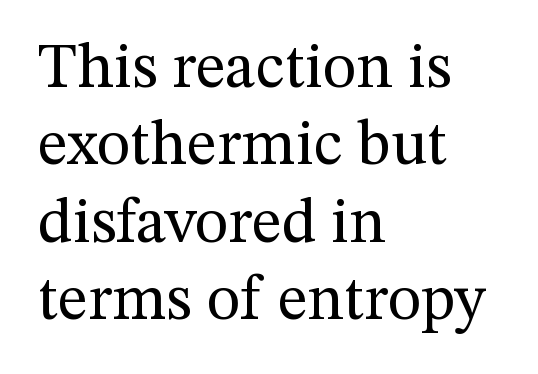
Q: Is the text bold? A: No.
Q: Is the text italic (slanted)? A: No, it is upright.
Q: Is the typeface a serif or a sans-serif typeface? A: Serif.
Q: Is the text underlined? A: No.
Q: How is the paragraph aligned? A: Left-aligned.
Q: Is the spacing between letters normal or unusually wide? A: Normal.
Q: Width (condensed, normal, or wide)? A: Normal.
Q: Stroke contrast? A: Medium.
Q: x-height? A: Medium.
Q: Monospaced? A: No.
